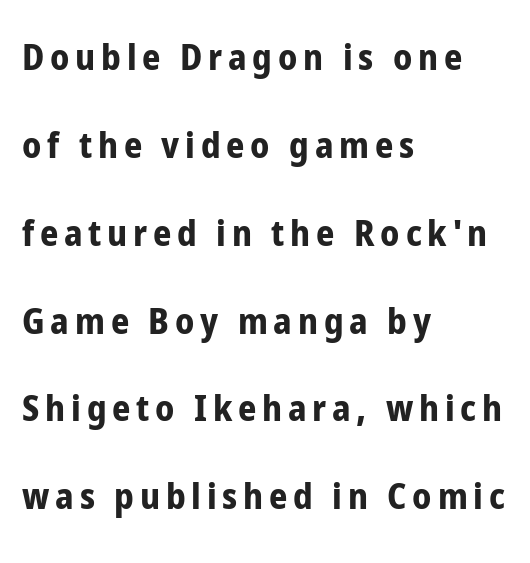
The image shows 36 px bold, condensed sans-serif type, upright; set left-aligned, loose line spacing (2.44x), not underlined; low stroke contrast and a medium x-height.
